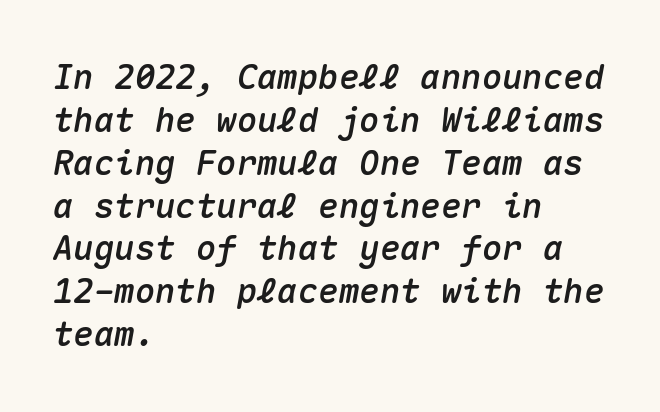
The passage shown is typed in a monospace face where columns stay perfectly aligned. The rendering uses a moderate line-height, typical for paragraphs. Observe the lean: these are italic letterforms. Each row of text sits above clean, open space. The paragraph shown leans on its left margin. Honestly, the letter spacing is just normal — you wouldn't notice it.
